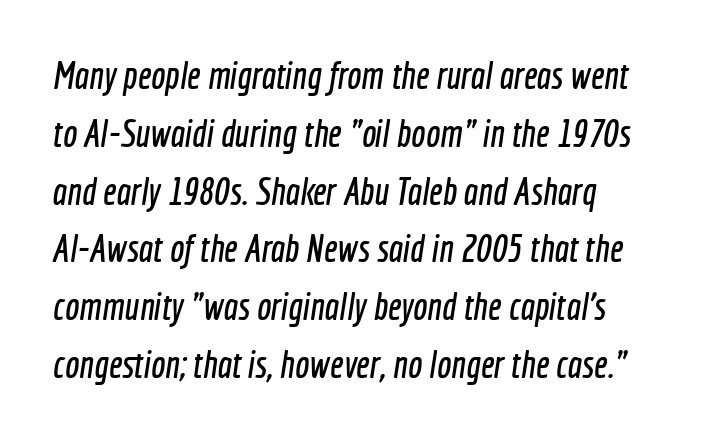
The image shows 38 px condensed sans-serif type; set left-aligned, normal line spacing (1.52x), normal letter spacing, not underlined; a medium x-height.
